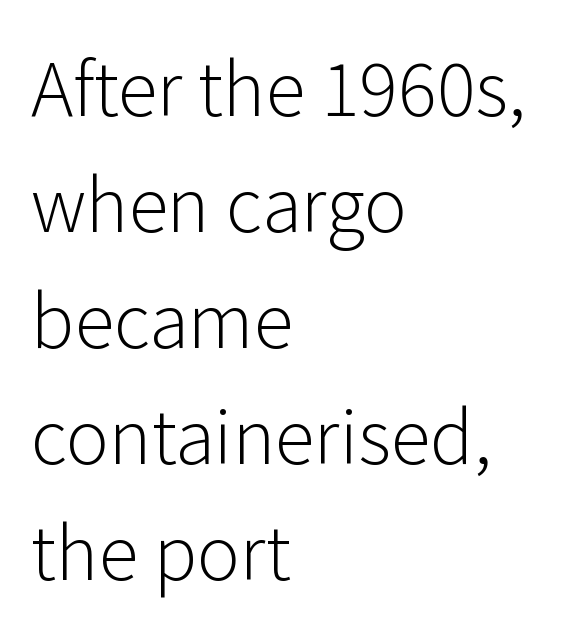
Are there feet on the stems? There aren't — it's a sans. Spacing between characters is what you'd get straight out of the box. A roman cut, with each character standing at attention. Each letter keeps its own natural width here, so spacing adapts to shape. Is there much room between lines? A standard amount, neither cramped nor airy.
